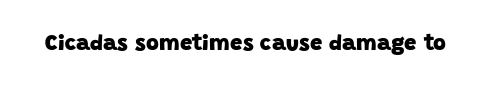
Does extra space separate the letters? No, they use regular spacing. Quick note: underline off. This is heavy type, rendered in bold.
